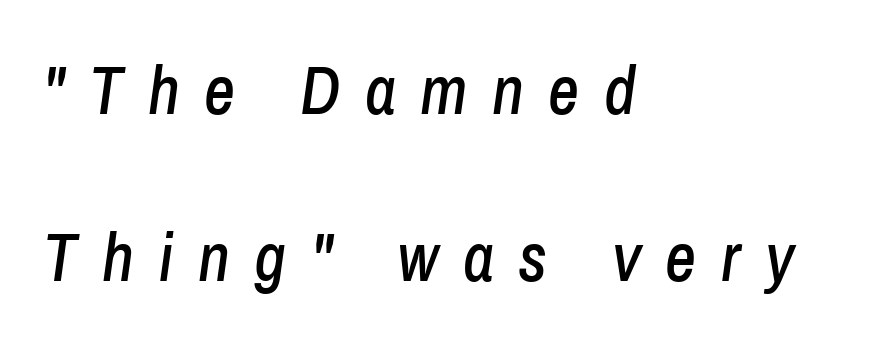
{"italic": "yes", "lean": "right", "slant_degrees": 8, "width": "condensed", "stroke_contrast": "low", "x_height": "medium", "monospaced": "no", "underline": "no", "align": "left", "line_spacing": "loose", "line_spacing_ratio": 2.46, "letter_spacing": "wide", "letter_spacing_em": 0.36, "glyph_px": 68}
